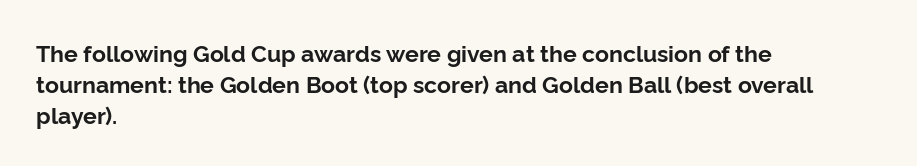
{"italic": "no", "bold": "yes", "underline": "no", "align": "left", "line_spacing": "normal", "line_spacing_ratio": 1.34, "letter_spacing": "normal", "letter_spacing_em": 0.0, "glyph_px": 23}
